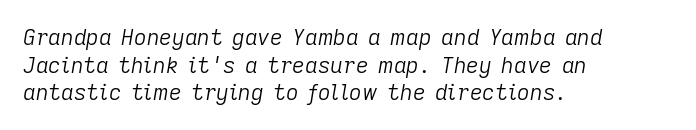
The image shows 22 px text type, italic (leaning right); set left-aligned, normal line spacing (1.26x), normal letter spacing, not underlined.
